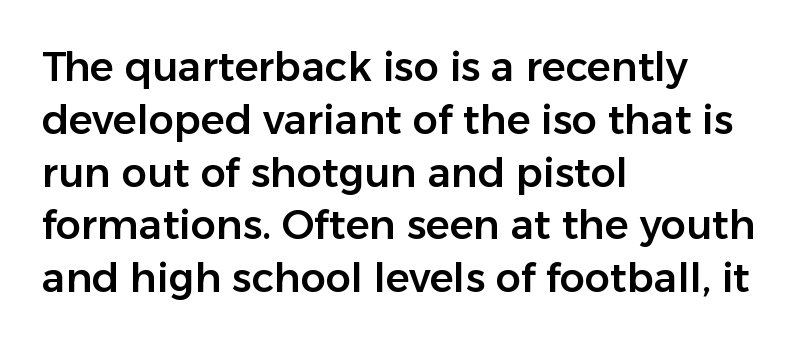
Evenly set lines give the paragraph a standard silhouette. Just letters on the line, the space beneath them empty. Serif or sans? Sans — the stroke terminals are bare. Students, note that the glyphs here touch the page at normal intervals.
